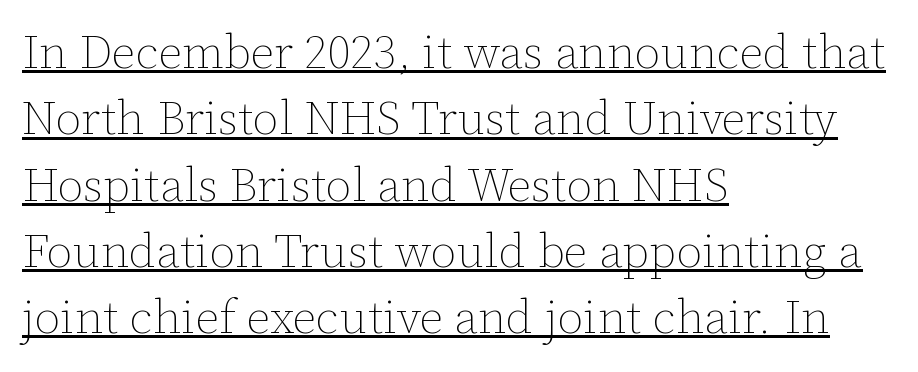
Tall strokes in this sample are plumb rather than angled. Every word sits above its own underline. The paragraph shown leans on its left margin. Stems here are at most as thick as an everyday book face. Here the designer chose a conventional face with non-uniform glyph widths.
